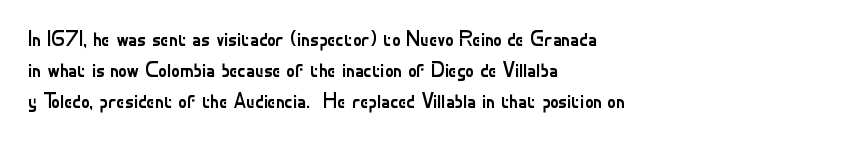
The image shows 21 px text type, upright; set left-aligned, normal line spacing (1.47x), normal letter spacing, not underlined.
